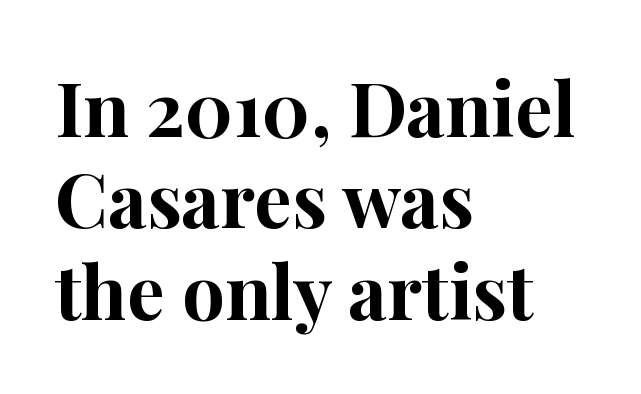
Q: Is the text bold? A: Yes.
Q: Is the text italic (slanted)? A: No, it is upright.
Q: Is the typeface a serif or a sans-serif typeface? A: Serif.
Q: Is the text underlined? A: No.
Q: How is the paragraph aligned? A: Left-aligned.
Q: Is the spacing between letters normal or unusually wide? A: Normal.
Q: Width (condensed, normal, or wide)? A: Normal.
Q: Stroke contrast? A: High.
Q: x-height? A: Medium.
Q: Monospaced? A: No.
